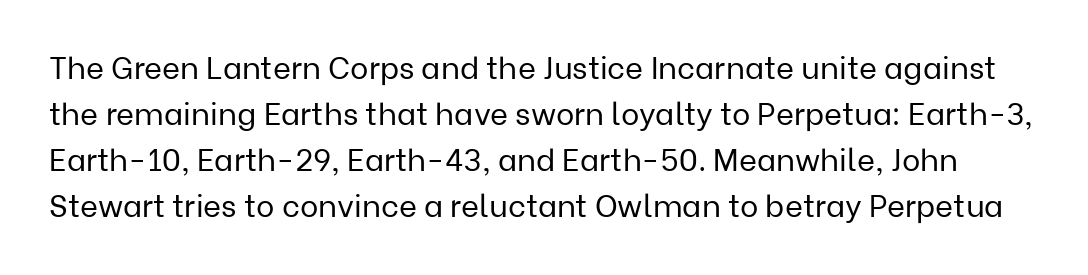
The image shows 31 px regular-weight sans-serif type, upright; set normal line spacing (1.48x), normal letter spacing, not underlined; low stroke contrast and a medium x-height.
